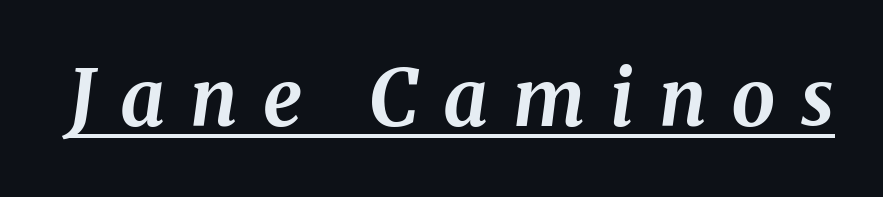
Every word sits above its own underline. Compared with an ordinary text face, these strokes are far heavier — a full bold. It's the slanting kind of type. The passage shown is typed in a proportional face where columns would drift.
